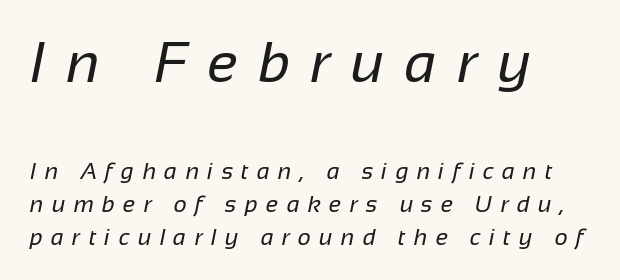
Q: Is the text bold? A: No.
Q: Is the typeface a serif or a sans-serif typeface? A: Sans-serif.
Q: Is the text underlined? A: No.
Q: How is the paragraph aligned? A: Left-aligned.
Q: Is the spacing between letters normal or unusually wide? A: Unusually wide.
Q: Is the spacing between lines tight, normal or loose? A: Normal.
Q: Which block of text is set in a larger size, the first (top) or the second (bottom)? A: The first (top) one.
Q: Width (condensed, normal, or wide)? A: Normal.
Q: Stroke contrast? A: Low.
Q: x-height? A: Medium.
Q: Monospaced? A: No.
